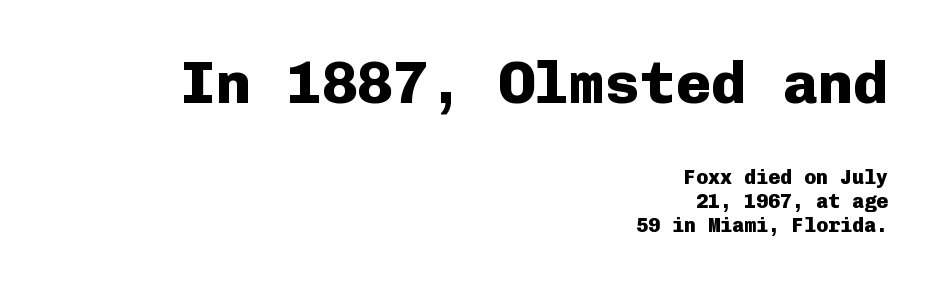
{"serif": "no", "italic": "no", "bold": "yes", "weight": "heavy", "width": "normal", "stroke_contrast": "low", "x_height": "medium", "monospaced": "yes", "underline": "no", "align": "right", "line_spacing_ratio": 1.2, "letter_spacing": "normal", "letter_spacing_em": 0.0, "larger_block": "first", "size_ratio": 2.95, "glyph_px": 59}
